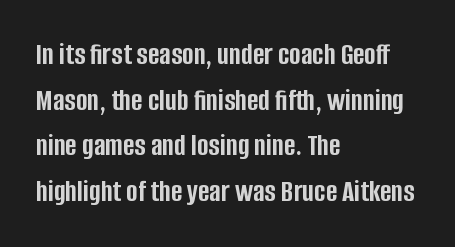
Q: Is the text bold? A: Yes.
Q: Is the text italic (slanted)? A: No, it is upright.
Q: Is the typeface a serif or a sans-serif typeface? A: Sans-serif.
Q: Is the text underlined? A: No.
Q: How is the paragraph aligned? A: Left-aligned.
Q: Is the spacing between letters normal or unusually wide? A: Normal.
Q: Is the spacing between lines tight, normal or loose? A: Normal.
Q: Width (condensed, normal, or wide)? A: Condensed.
Q: Stroke contrast? A: Low.
Q: x-height? A: Large.
Q: Monospaced? A: No.
